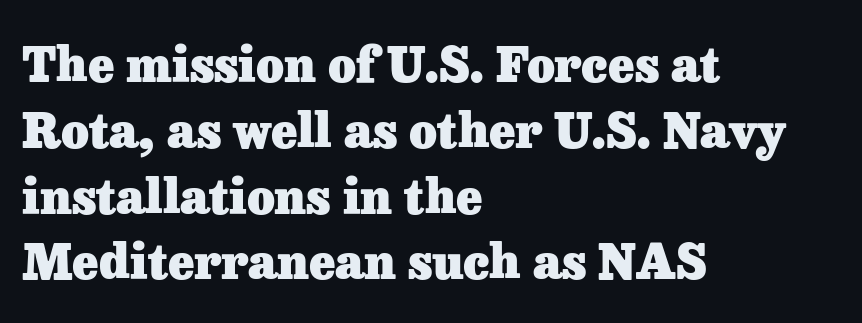
The image shows 48 px heavy serif type, upright; set left-aligned, normal line spacing (1.37x), normal letter spacing, not underlined; low stroke contrast and a medium x-height.
